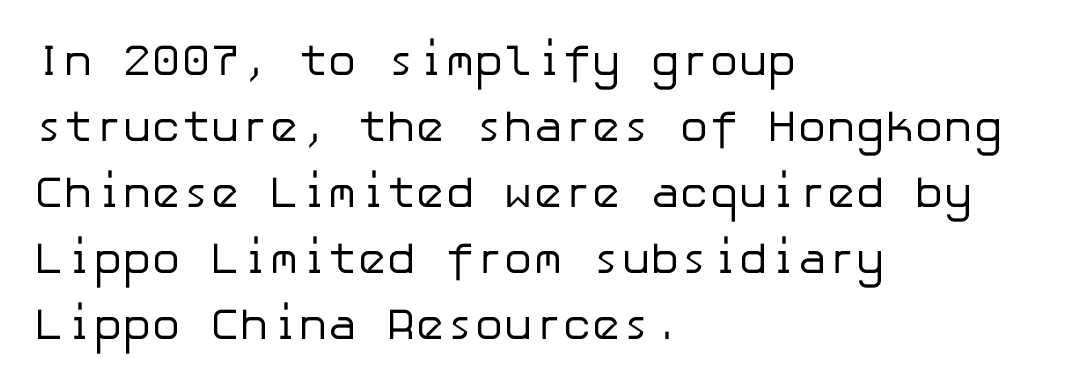
{"serif": "no", "italic": "no", "bold": "no", "weight": "regular", "width": "normal", "stroke_contrast": "low", "x_height": "medium", "underline": "no", "align": "left", "line_spacing": "normal", "line_spacing_ratio": 1.5, "letter_spacing": "normal", "letter_spacing_em": 0.0, "glyph_px": 44}
